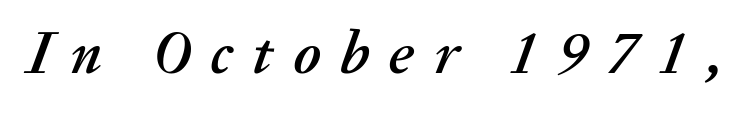
The image shows 61 px text type, italic (leaning right); set unusually wide letter spacing (+0.32 em), not underlined; medium stroke contrast and a medium x-height.
